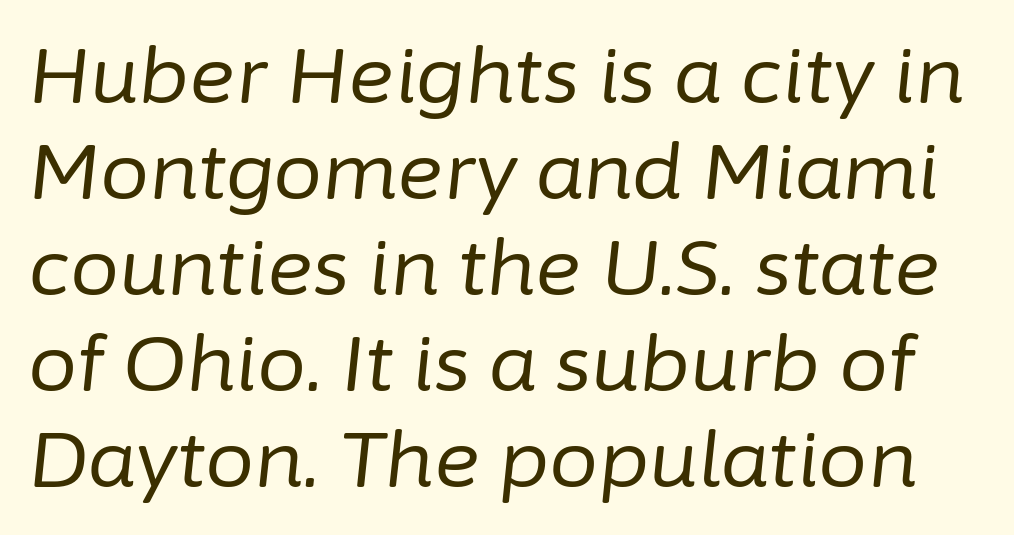
{"italic": "yes", "lean": "right", "slant_degrees": 6, "bold": "no", "weight": "regular", "width": "normal", "stroke_contrast": "low", "x_height": "medium", "monospaced": "no", "underline": "no", "line_spacing_ratio": 1.23, "letter_spacing": "normal", "letter_spacing_em": 0.0, "glyph_px": 78}
